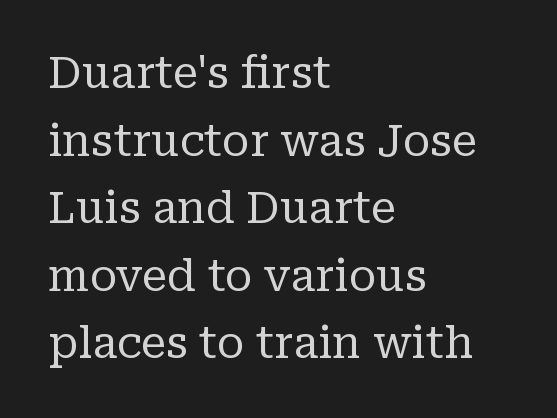
{"serif": "yes", "italic": "no", "bold": "no", "weight": "regular", "width": "normal", "stroke_contrast": "low", "x_height": "medium", "monospaced": "no", "underline": "no", "align": "left", "line_spacing": "normal", "line_spacing_ratio": 1.57, "letter_spacing": "normal", "letter_spacing_em": 0.0, "glyph_px": 43}
